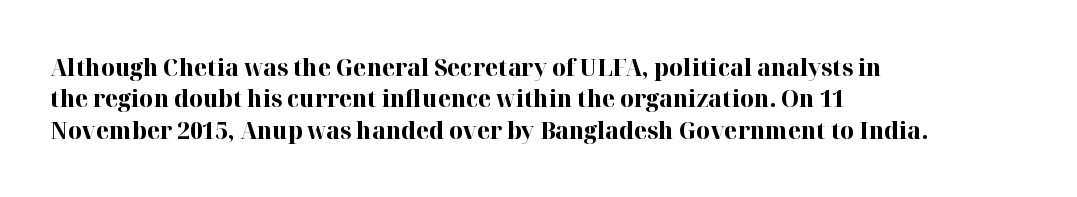
The image shows 24 px bold type, upright; set left-aligned, normal line spacing (1.31x), normal letter spacing, not underlined.
